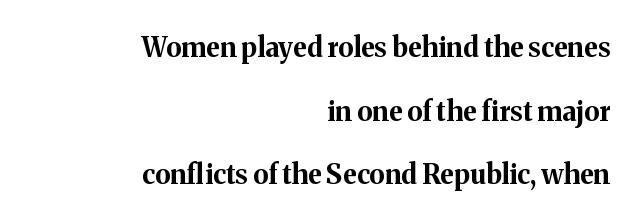
The image shows 27 px bold type, upright; set right-aligned, loose line spacing (2.36x), normal letter spacing, not underlined.
